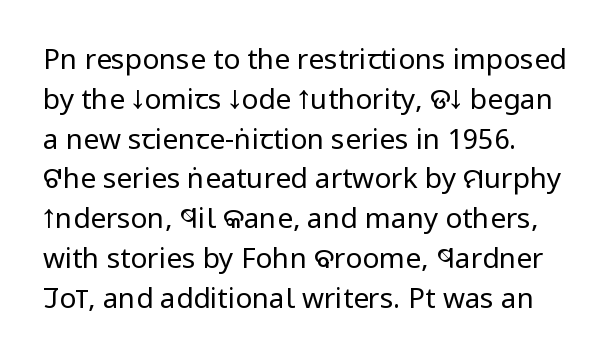
Q: Is the text bold? A: No.
Q: Is the text italic (slanted)? A: No, it is upright.
Q: Is the typeface a serif or a sans-serif typeface? A: Sans-serif.
Q: Is the text underlined? A: No.
Q: How is the paragraph aligned? A: Left-aligned.
Q: Is the spacing between letters normal or unusually wide? A: Normal.
Q: Is the spacing between lines tight, normal or loose? A: Normal.
Q: Width (condensed, normal, or wide)? A: Condensed.
Q: Stroke contrast? A: Low.
Q: x-height? A: Large.
Q: Monospaced? A: No.
